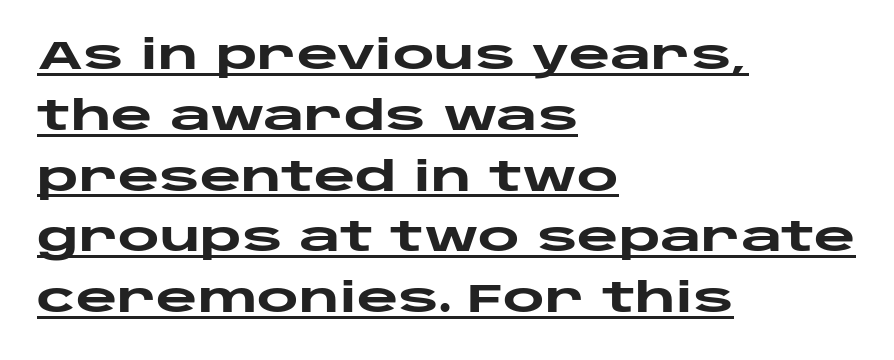
Every word sits above its own underline. The typesetting leans heavy: a genuine bold. This sample keeps an unexceptional amount of space between lines. Line starts are locked; line ends wander. The rendering shows plain stroke endings on the letterforms — a sans-serif design.
